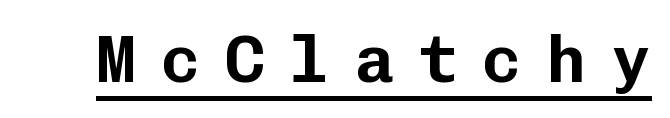
Q: Is the text italic (slanted)? A: No, it is upright.
Q: Is the typeface a serif or a sans-serif typeface? A: Sans-serif.
Q: Is the text underlined? A: Yes.
Q: Is the spacing between letters normal or unusually wide? A: Unusually wide.
Q: Width (condensed, normal, or wide)? A: Normal.
Q: Stroke contrast? A: Low.
Q: x-height? A: Medium.
Q: Monospaced? A: Yes.
